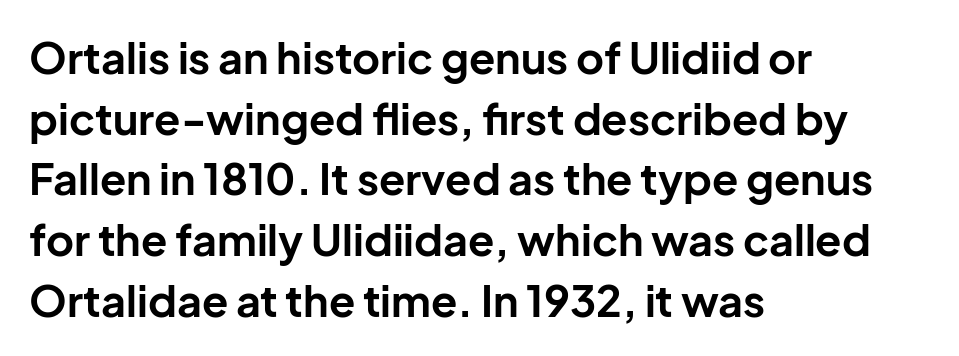
{"serif": "no", "italic": "no", "bold": "yes", "weight": "bold", "width": "normal", "stroke_contrast": "low", "x_height": "medium", "monospaced": "no", "underline": "no", "align": "left", "line_spacing": "normal", "line_spacing_ratio": 1.41, "letter_spacing": "normal", "letter_spacing_em": 0.0, "glyph_px": 43}
